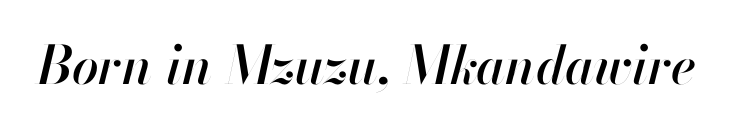
{"italic": "yes", "lean": "right", "slant_degrees": 13, "width": "normal", "stroke_contrast": "high", "x_height": "small", "monospaced": "no", "underline": "no", "letter_spacing": "normal", "letter_spacing_em": 0.0, "glyph_px": 53}
